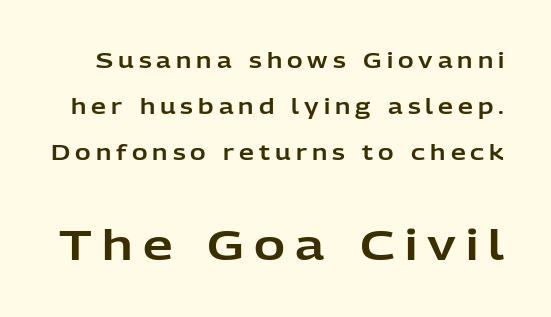
{"serif": "no", "italic": "no", "width": "normal", "stroke_contrast": "low", "x_height": "medium", "monospaced": "no", "underline": "no", "line_spacing": "loose", "line_spacing_ratio": 2.19, "letter_spacing": "wide", "letter_spacing_em": 0.24, "larger_block": "second", "size_ratio": 2.0, "glyph_px": 42}
